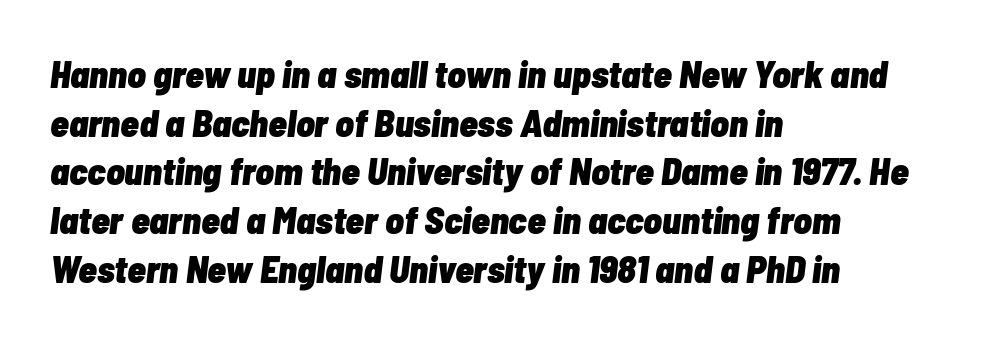
Heft: maximum for text — a bold. Tracking here is standard; glyphs follow each other at the usual distance. This sample has the flowing, uneven cadence of proportional lettering. Vertically, the passage feels balanced, rows spaced as you'd expect. Tall strokes in this sample are angled rather than plumb. This sample is left-justified, so line endings fall wherever the words run out.
